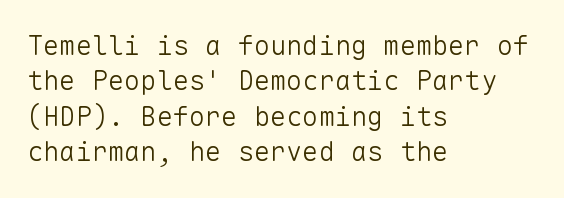
The image shows 27 px text type, upright; set left-aligned, normal line spacing (1.31x), normal letter spacing, not underlined.
